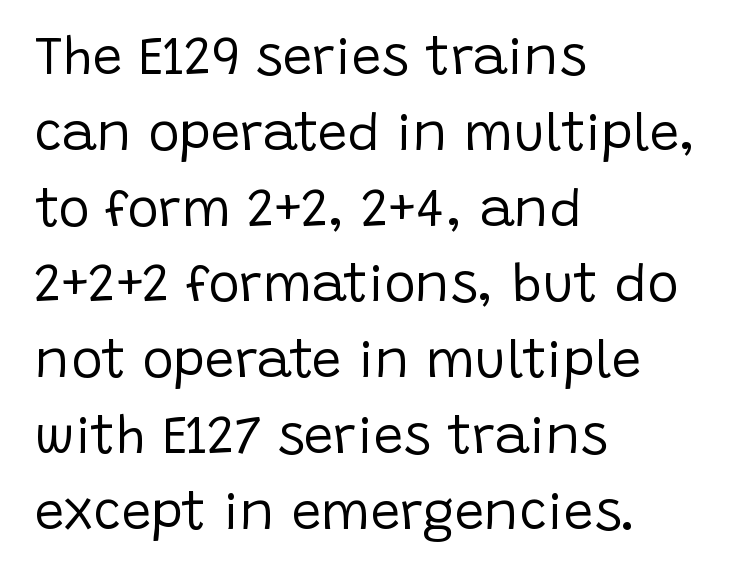
{"serif": "no", "italic": "no", "bold": "no", "weight": "regular", "width": "normal", "stroke_contrast": "low", "x_height": "large", "monospaced": "no", "underline": "no", "align": "left", "line_spacing": "normal", "line_spacing_ratio": 1.43, "letter_spacing": "normal", "letter_spacing_em": 0.0, "glyph_px": 53}
